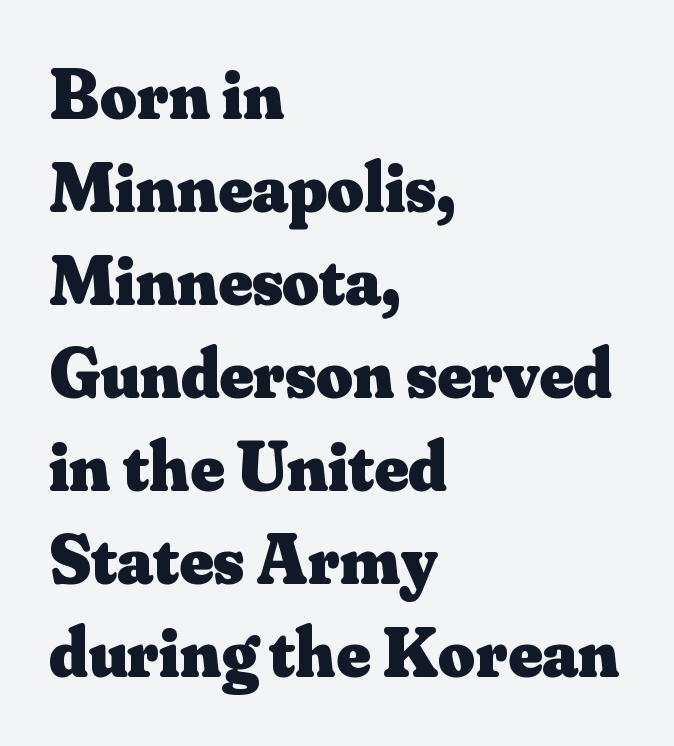
The image shows 71 px heavy serif type, upright; set left-aligned, normal line spacing (1.31x), normal letter spacing, not underlined; medium stroke contrast and a small x-height.
